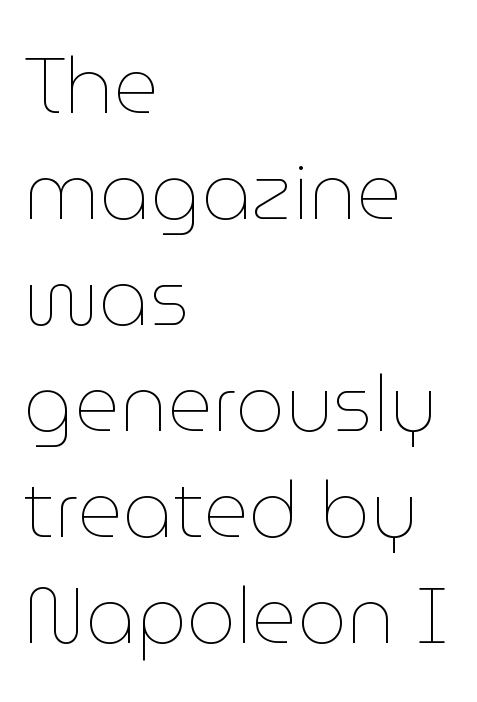
{"italic": "no", "bold": "no", "weight": "thin", "width": "normal", "stroke_contrast": "low", "x_height": "medium", "monospaced": "no", "underline": "no", "align": "left", "line_spacing": "normal", "line_spacing_ratio": 1.36, "letter_spacing": "normal", "letter_spacing_em": 0.0, "glyph_px": 78}
